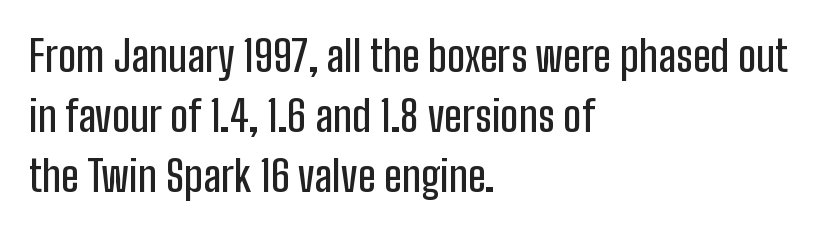
The image shows 43 px condensed sans-serif type, upright; set left-aligned, normal line spacing (1.4x), normal letter spacing, not underlined; low stroke contrast and a medium x-height.
